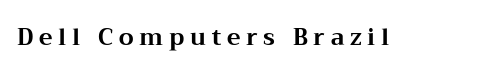
These words are printed bold, with thick strokes throughout. The rendering inserts visible extra space after every character. Nobody drew a line under any word here. The letters stand upright; this is a roman face.
